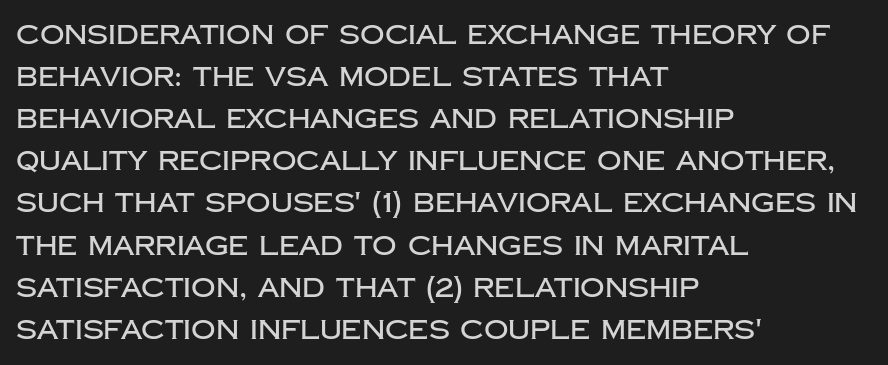
Quick note: underline off. The typesetter chose a ragged-right arrangement here. Posture: straight, roman, zero tilt. Leading: standard. Words appear dense and cohesive because spacing is normal.
